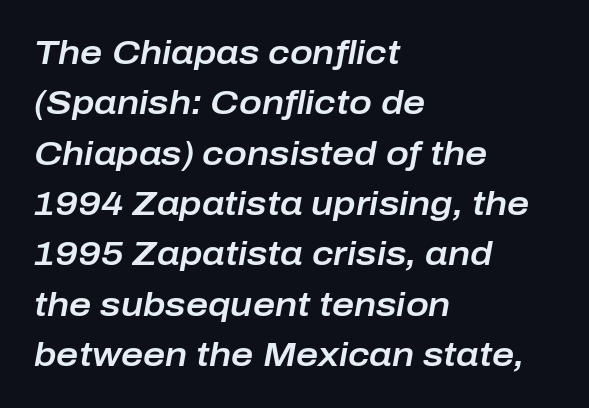
Q: Is the text italic (slanted)? A: Yes, it leans right by about 10 degrees.
Q: Is the text underlined? A: No.
Q: How is the paragraph aligned? A: Left-aligned.
Q: Is the spacing between letters normal or unusually wide? A: Normal.
Q: Is the spacing between lines tight, normal or loose? A: Normal.
Q: Width (condensed, normal, or wide)? A: Normal.
Q: Stroke contrast? A: Low.
Q: x-height? A: Medium.
Q: Monospaced? A: No.
